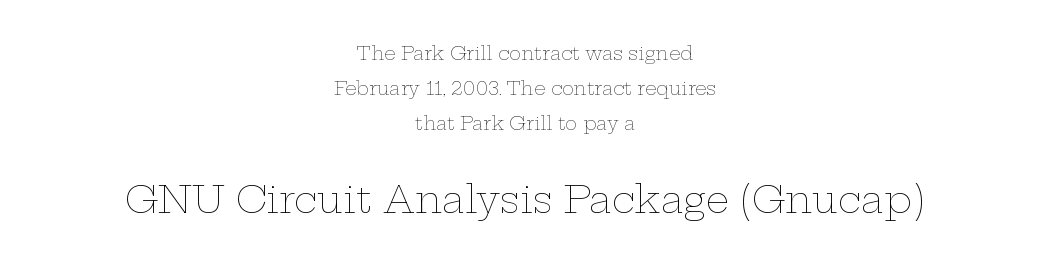
The image shows 37 px thin, wide type, upright; set centered, loose line spacing (1.94x), normal letter spacing, not underlined; the second (bottom) block is 2.06x larger; low stroke contrast and a medium x-height.
